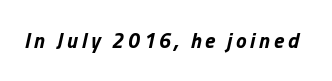
{"italic": "yes", "lean": "right", "slant_degrees": 13, "bold": "yes", "underline": "no", "glyph_px": 21}
